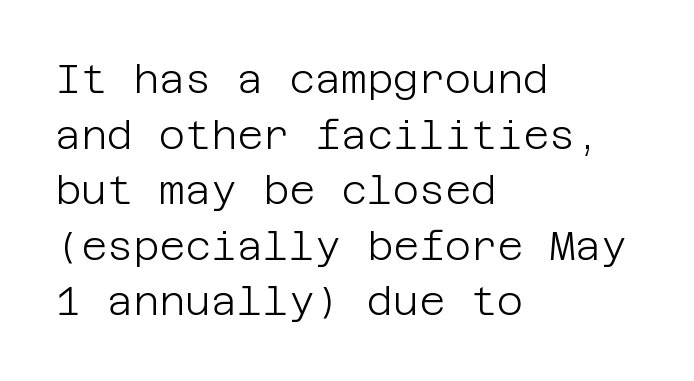
Decoration check: the copy has no underline. Vertical stems look standard width or narrower in stroke. Look at the bottom of the vertical strokes: they stop flat, with no serifs. The passage shown stacks its lines at a standard gap. Letter spacing: default. The setting favours the left margin, as ordinary paragraphs usually do.
